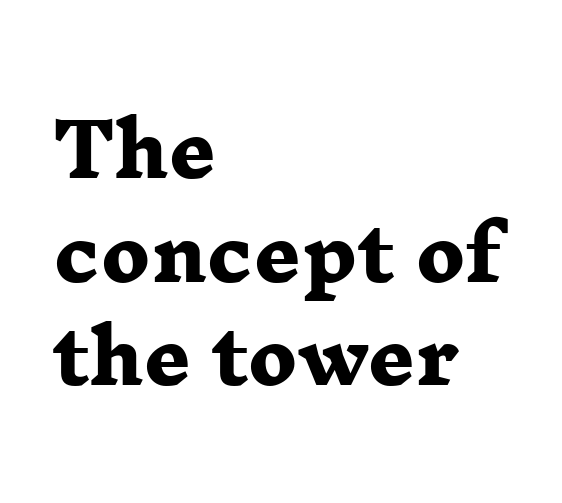
The image shows 73 px heavy, wide serif type; set left-aligned, normal line spacing (1.42x), normal letter spacing, not underlined; low stroke contrast and a medium x-height.
